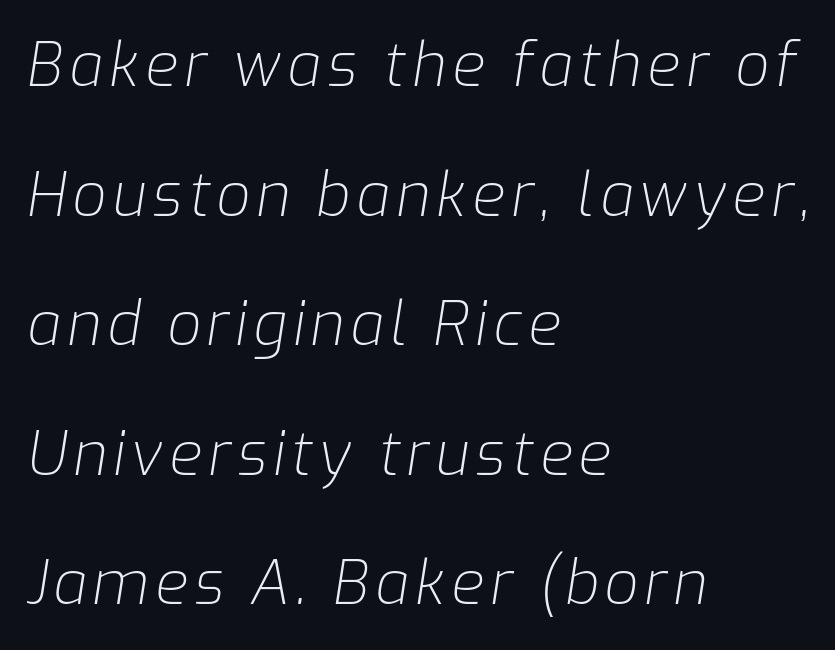
{"italic": "yes", "lean": "right", "slant_degrees": 9, "bold": "no", "weight": "light", "width": "normal", "stroke_contrast": "low", "x_height": "medium", "monospaced": "no", "underline": "no", "align": "left", "line_spacing": "loose", "line_spacing_ratio": 2.16, "glyph_px": 60}
